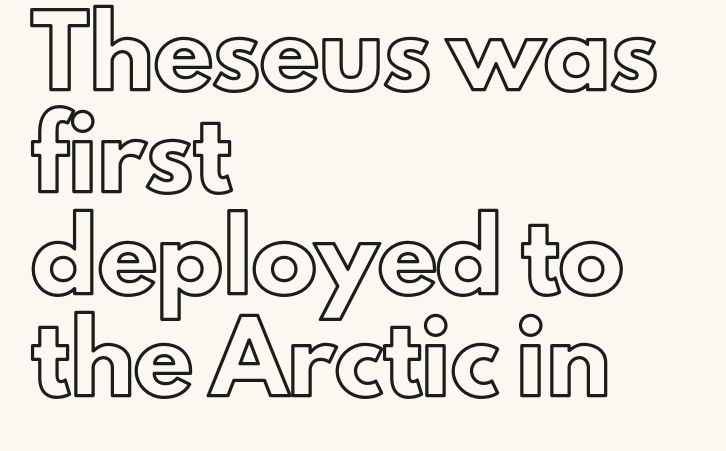
Check the space under the baseline: it is left empty. In terms of letterspacing, this is plain default setting. Do the characters align in a grid? No, the font is proportional. Where is the straight margin? On the left. If you drew a line through each stem, it would be perfectly vertical. Is there much room between lines? A standard amount, neither cramped nor airy.
